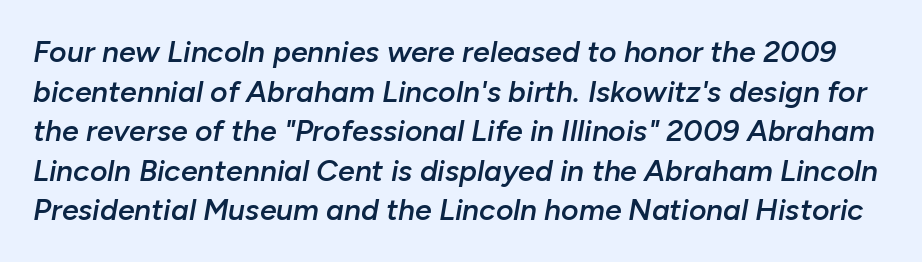
The image shows 30 px semibold type, italic (leaning right); set normal line spacing (1.32x), normal letter spacing, not underlined; low stroke contrast and a medium x-height.
